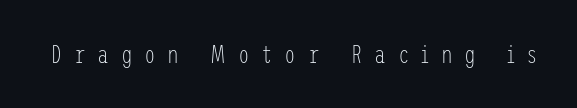
Plain, unruled lines of type. Notice how the stems are strictly vertical — no italics here. Is the letter spacing exaggerated? Yes — the characters are pushed far apart. Is the type heavy? It reads as light-to-regular instead.
